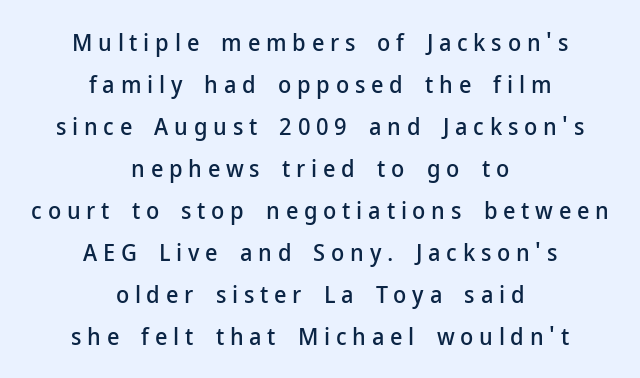
{"italic": "no", "underline": "no", "align": "center", "line_spacing_ratio": 1.75, "letter_spacing": "wide", "letter_spacing_em": 0.24, "glyph_px": 24}
